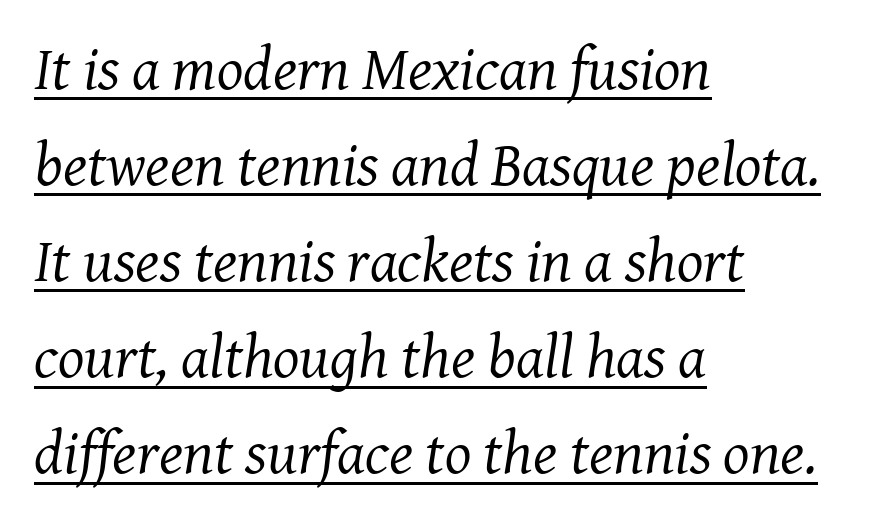
Varying glyph widths throughout — classic text-font behaviour. Horizontal alignment here is leftward, the default for most running prose. The rendering shows small feet on the letterforms — a serif design. Interline gaps are of average width in this sample.
